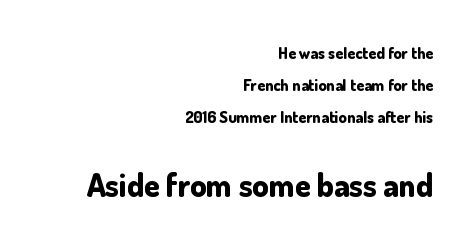
The image shows 32 px bold sans-serif type, upright; set right-aligned, loose line spacing (2.0x), normal letter spacing, not underlined; the second (bottom) block is 2.0x larger; low stroke contrast and a small x-height.
